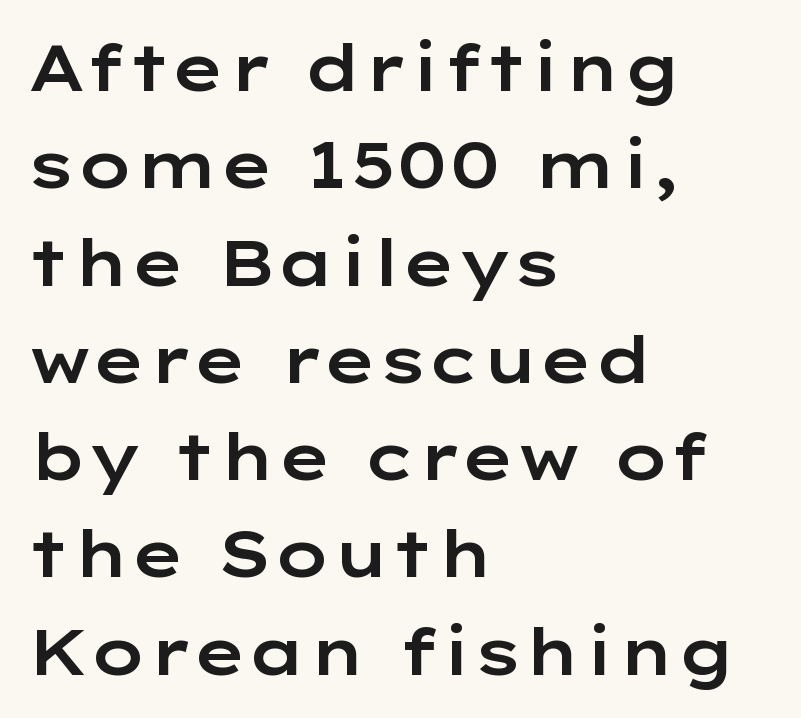
Q: Is the text italic (slanted)? A: No, it is upright.
Q: Is the typeface a serif or a sans-serif typeface? A: Sans-serif.
Q: Is the text underlined? A: No.
Q: How is the paragraph aligned? A: Left-aligned.
Q: Is the spacing between letters normal or unusually wide? A: Normal.
Q: Is the spacing between lines tight, normal or loose? A: Normal.
Q: Width (condensed, normal, or wide)? A: Wide.
Q: Stroke contrast? A: Low.
Q: x-height? A: Medium.
Q: Monospaced? A: No.
